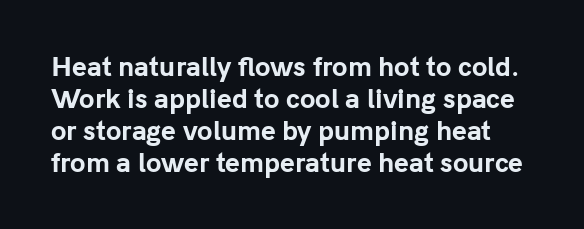
Each row of text sits above clean, open space. In terms of leading, this rendering sits right in the middle. Characters remain perfectly vertical along every line. The sample has been set heavy, in full bold. The horizontal fit of the characters is conventional and even.
